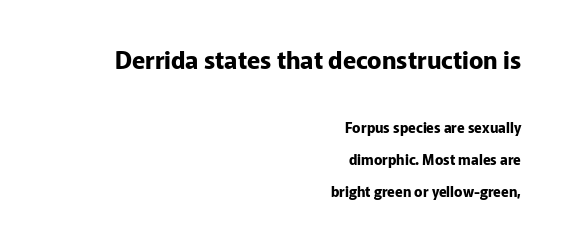
A bare baseline throughout the passage. Weight: bold. The line texture is even and compact thanks to regular tracking. The rendering anchors every line to the right-hand side.
